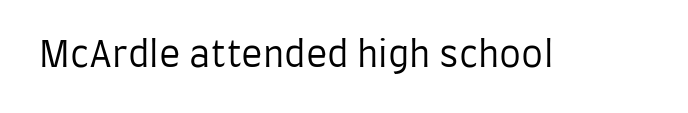
Q: Is the text bold? A: No.
Q: Is the text italic (slanted)? A: No, it is upright.
Q: Is the typeface a serif or a sans-serif typeface? A: Sans-serif.
Q: Is the text underlined? A: No.
Q: Is the spacing between letters normal or unusually wide? A: Normal.
Q: Width (condensed, normal, or wide)? A: Condensed.
Q: Stroke contrast? A: Low.
Q: x-height? A: Large.
Q: Monospaced? A: No.
